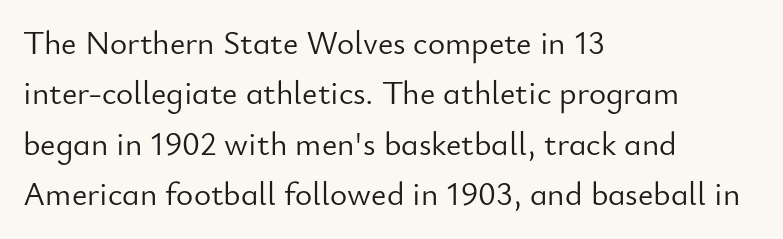
The image shows 33 px light sans-serif type, upright; set left-aligned, normal line spacing (1.53x), normal letter spacing, not underlined; low stroke contrast and a small x-height.
